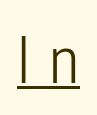
{"serif": "no", "italic": "no", "bold": "no", "weight": "light", "width": "condensed", "stroke_contrast": "low", "x_height": "medium", "monospaced": "no", "underline": "yes", "letter_spacing": "wide", "letter_spacing_em": 0.29, "glyph_px": 63}
